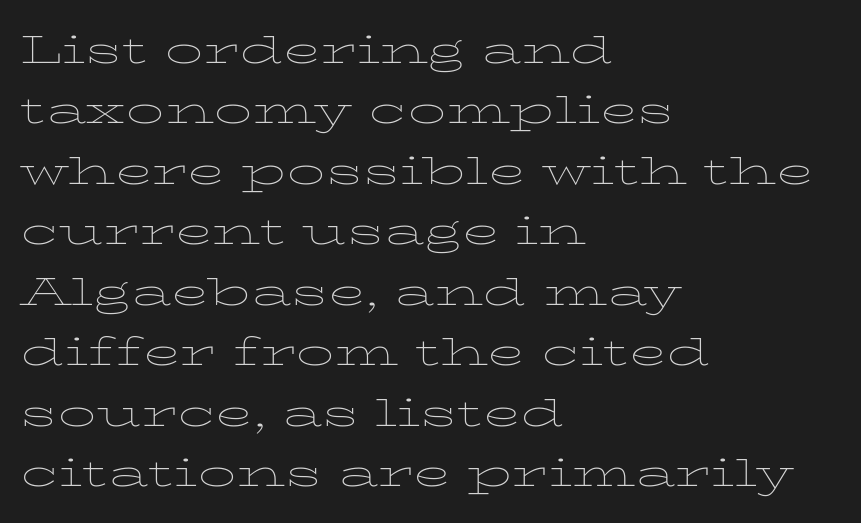
Examine the stroke ends and you'll spot serifs. Spacing verdict: proportional, widths tailored to each character. One-word summary of the alignment: left. Ordinary non-slanted type is in use. The letters look calm and open, with moderate or lighter stems.
